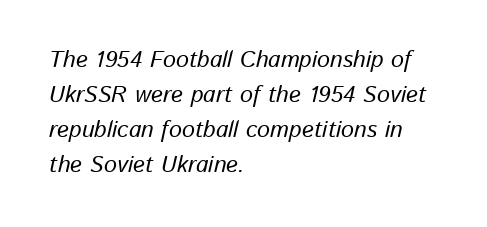
Emphasis-style slanted type is in use. Teacher's note: observe the even left margin — that is flush-left alignment. Is there much room between lines? A standard amount, neither cramped nor airy. The words here are not underlined.
